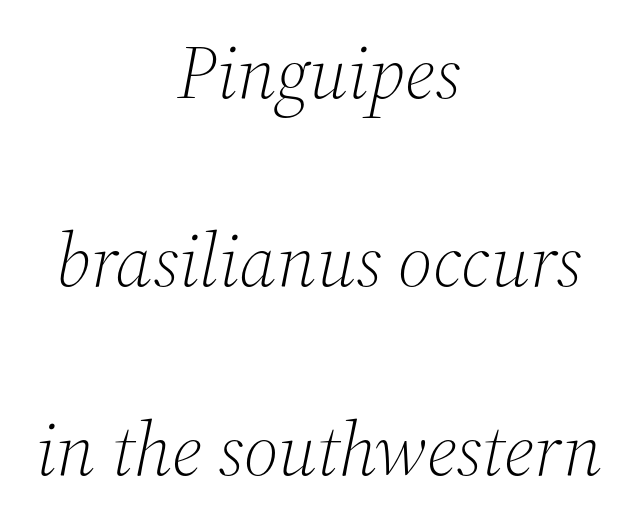
Stems here are at most as thick as an everyday book face. Italic? Definitely — the glyphs are oblique. Small tapered or slab feet sit at the stroke ends, so this counts as serif. The designer dialed line spacing up above the default. These lines are rendered in a variable-pitch font. The type is set solid horizontally, with unmodified tracking.
